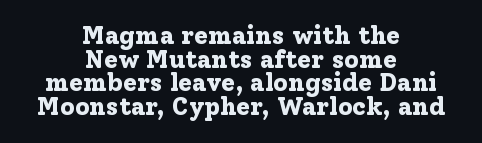
{"italic": "no", "bold": "yes", "underline": "no", "align": "center", "line_spacing": "tight", "line_spacing_ratio": 0.95, "letter_spacing": "normal", "letter_spacing_em": 0.0, "glyph_px": 25}
